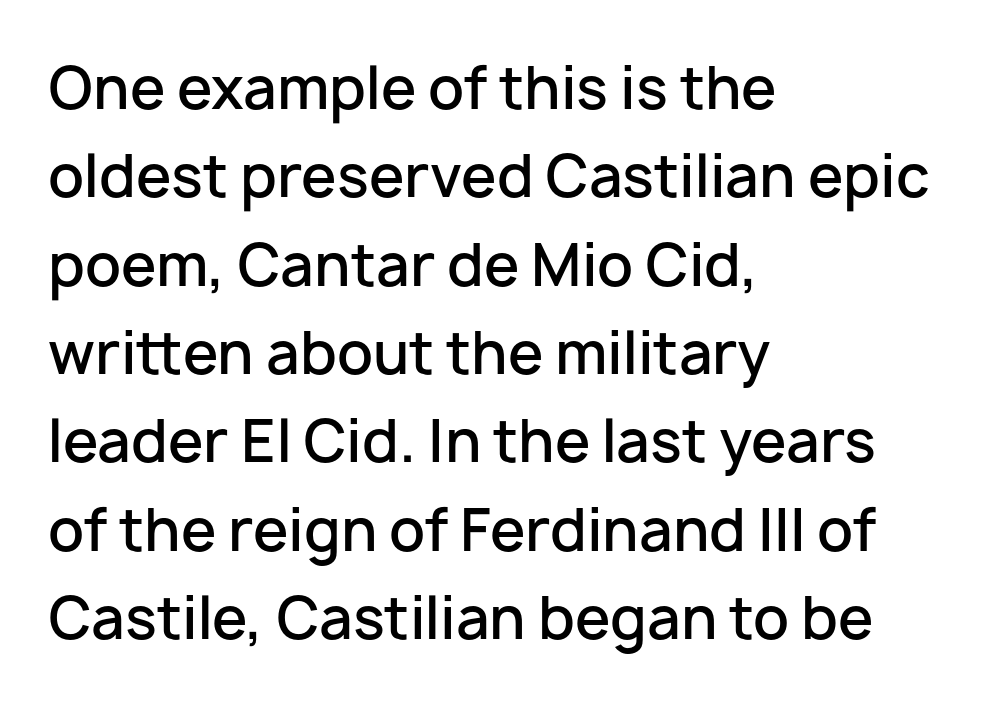
The image shows 57 px semibold sans-serif type, upright; set left-aligned, normal line spacing (1.55x), normal letter spacing, not underlined; low stroke contrast and a medium x-height.
